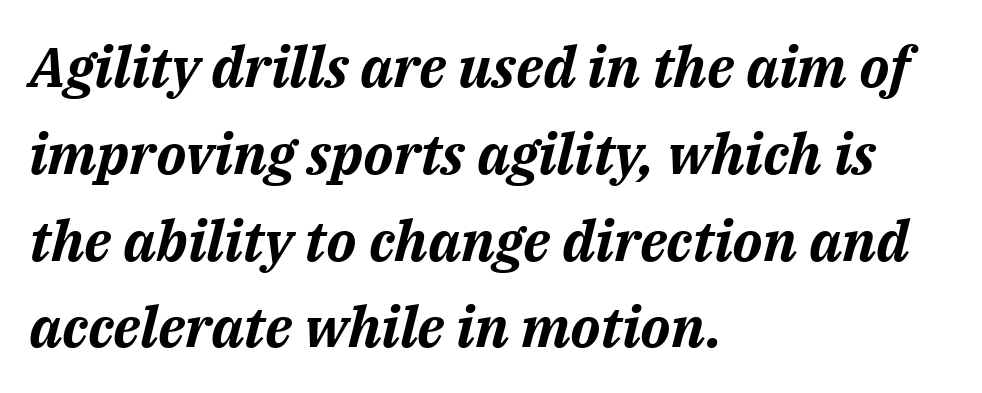
{"italic": "yes", "lean": "right", "slant_degrees": 14, "bold": "yes", "weight": "bold", "width": "normal", "stroke_contrast": "medium", "x_height": "medium", "monospaced": "no", "underline": "no", "align": "left", "line_spacing": "normal", "line_spacing_ratio": 1.55, "letter_spacing": "normal", "letter_spacing_em": 0.0, "glyph_px": 56}
